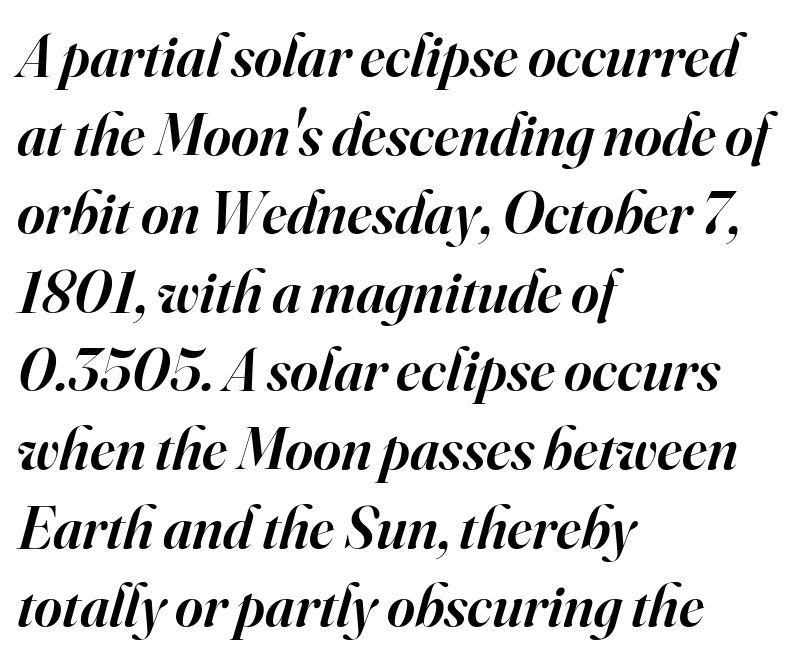
Q: Is the text bold? A: Semi-bold.
Q: Is the text italic (slanted)? A: Yes, it leans right by about 16 degrees.
Q: Is the typeface a serif or a sans-serif typeface? A: Serif.
Q: Is the text underlined? A: No.
Q: How is the paragraph aligned? A: Left-aligned.
Q: Is the spacing between letters normal or unusually wide? A: Normal.
Q: Is the spacing between lines tight, normal or loose? A: Normal.
Q: Width (condensed, normal, or wide)? A: Normal.
Q: Stroke contrast? A: High.
Q: x-height? A: Small.
Q: Monospaced? A: No.
